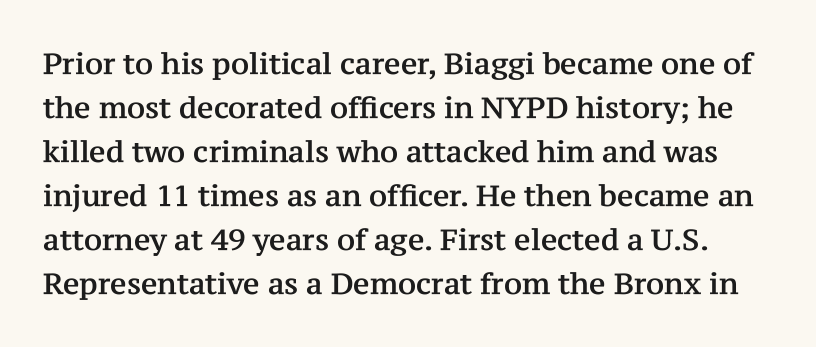
A bare baseline throughout the passage. Letter spacing: default. These lines were composed using upright roman letters. The passage shown is typed in a proportional face where columns would drift. Leading matches the norm, producing a regular column. In terms of letterform style, serifs are clearly present.
